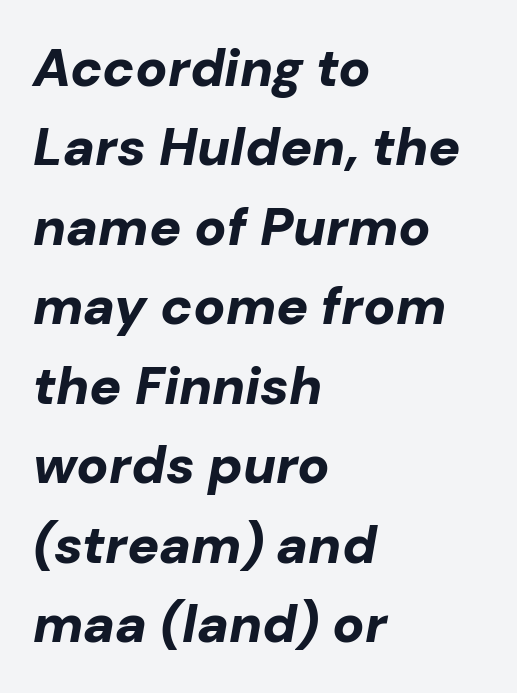
Q: Is the text bold? A: Yes.
Q: Is the text italic (slanted)? A: Yes, it leans right by about 10 degrees.
Q: Is the text underlined? A: No.
Q: How is the paragraph aligned? A: Left-aligned.
Q: Is the spacing between letters normal or unusually wide? A: Normal.
Q: Is the spacing between lines tight, normal or loose? A: Normal.
Q: Width (condensed, normal, or wide)? A: Normal.
Q: Stroke contrast? A: Low.
Q: x-height? A: Medium.
Q: Monospaced? A: No.
